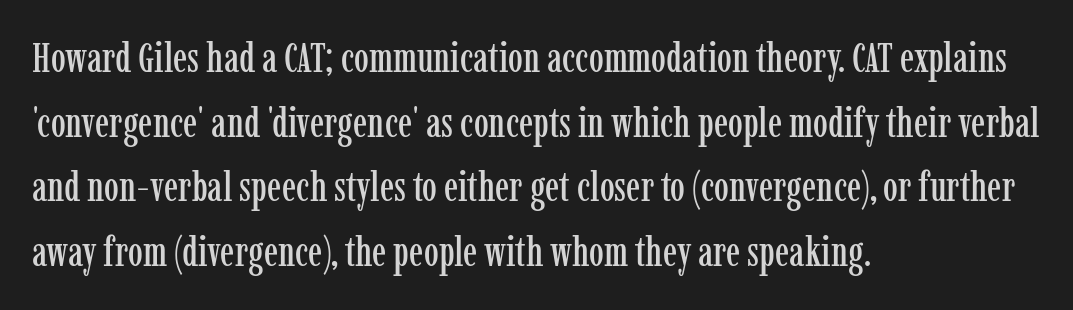
Which margin do the lines hug? The left one — the right edge is uneven. The lettering holds an erect, upright posture throughout. Nothing unusual about the tracking: characters are spaced as the font intends. Stroke terminals: seriffed. Honestly, there is no underline to notice here at all. Compared with typical paragraphs, the rows here are spaced about the same.
